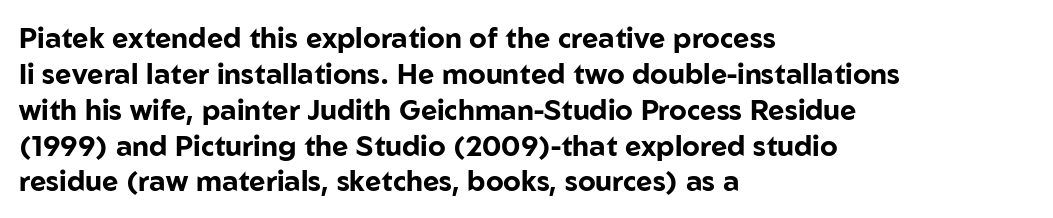
Q: Is the text bold? A: Yes.
Q: Is the text italic (slanted)? A: No, it is upright.
Q: Is the typeface a serif or a sans-serif typeface? A: Sans-serif.
Q: Is the text underlined? A: No.
Q: How is the paragraph aligned? A: Left-aligned.
Q: Is the spacing between letters normal or unusually wide? A: Normal.
Q: Is the spacing between lines tight, normal or loose? A: Normal.
Q: Width (condensed, normal, or wide)? A: Normal.
Q: Stroke contrast? A: Low.
Q: x-height? A: Medium.
Q: Monospaced? A: No.
